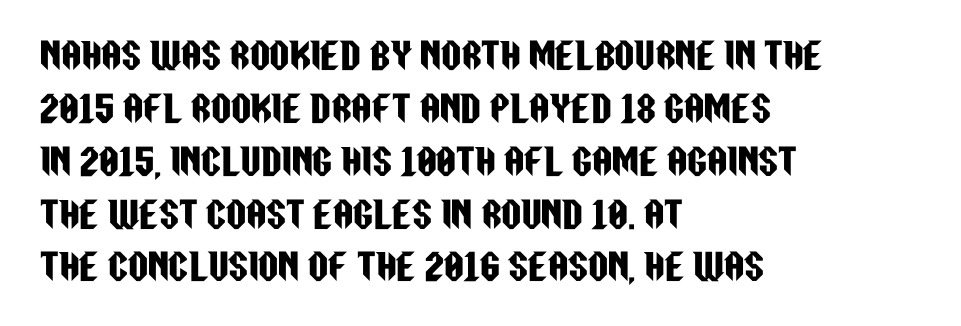
Q: Is the text italic (slanted)? A: No, it is upright.
Q: Is the typeface a serif or a sans-serif typeface? A: Sans-serif.
Q: Is the text underlined? A: No.
Q: How is the paragraph aligned? A: Left-aligned.
Q: Is the spacing between letters normal or unusually wide? A: Normal.
Q: Is the spacing between lines tight, normal or loose? A: Normal.
Q: Width (condensed, normal, or wide)? A: Condensed.
Q: Stroke contrast? A: Low.
Q: x-height? A: Large.
Q: Monospaced? A: No.
